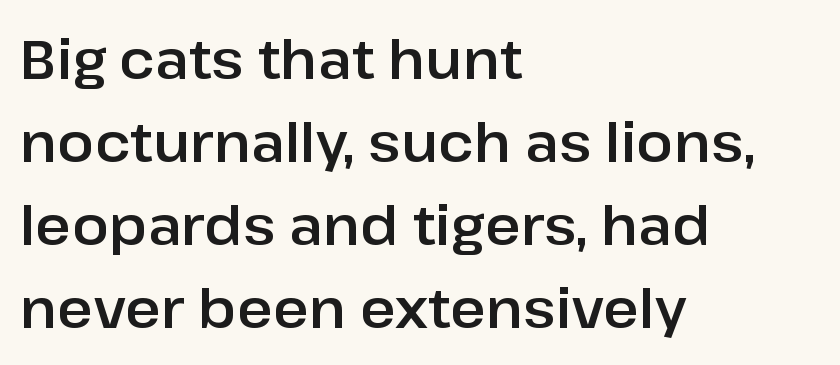
The image shows 55 px sans-serif type, upright; set left-aligned, normal line spacing (1.51x), normal letter spacing, not underlined; low stroke contrast and a medium x-height.
